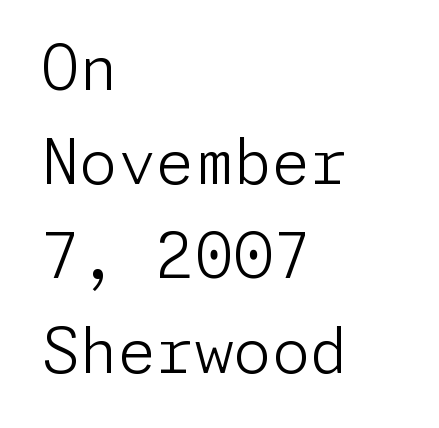
Q: Is the text bold? A: No.
Q: Is the text italic (slanted)? A: No, it is upright.
Q: Is the typeface a serif or a sans-serif typeface? A: Sans-serif.
Q: Is the text underlined? A: No.
Q: How is the paragraph aligned? A: Left-aligned.
Q: Is the spacing between letters normal or unusually wide? A: Normal.
Q: Is the spacing between lines tight, normal or loose? A: Normal.
Q: Width (condensed, normal, or wide)? A: Normal.
Q: Stroke contrast? A: Low.
Q: x-height? A: Medium.
